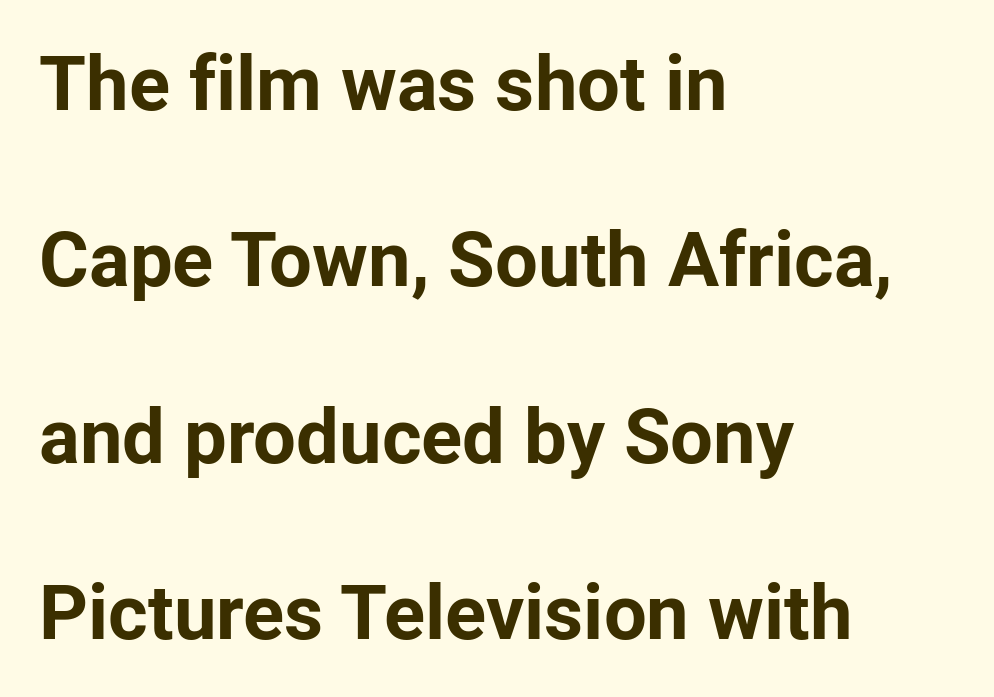
The image shows 76 px bold sans-serif type, upright; set left-aligned, loose line spacing (2.32x), normal letter spacing, not underlined; low stroke contrast and a medium x-height.
